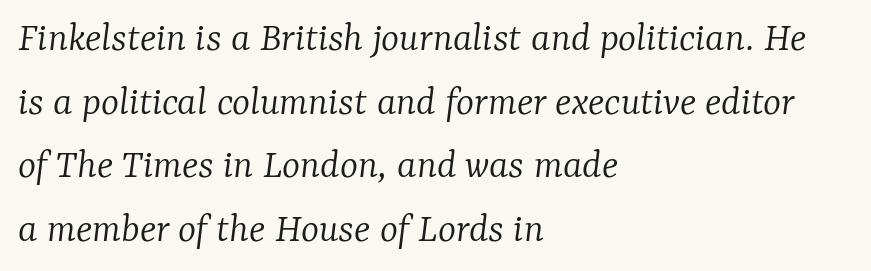
{"serif": "yes", "italic": "yes", "lean": "right", "slant_degrees": 7, "bold": "no", "weight": "light", "width": "normal", "stroke_contrast": "low", "x_height": "medium", "monospaced": "no", "underline": "no", "align": "left", "line_spacing": "normal", "line_spacing_ratio": 1.48, "letter_spacing": "normal", "letter_spacing_em": 0.0, "glyph_px": 43}
